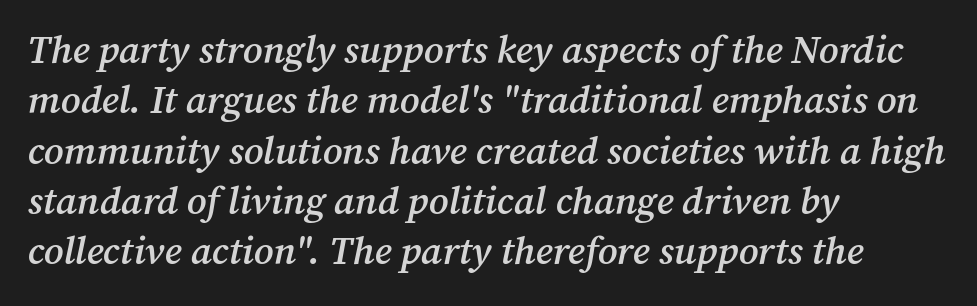
Q: Is the text bold? A: Semi-bold.
Q: Is the text italic (slanted)? A: Yes, it leans right by about 12 degrees.
Q: Is the typeface a serif or a sans-serif typeface? A: Serif.
Q: Is the text underlined? A: No.
Q: How is the paragraph aligned? A: Left-aligned.
Q: Is the spacing between letters normal or unusually wide? A: Normal.
Q: Is the spacing between lines tight, normal or loose? A: Normal.
Q: Width (condensed, normal, or wide)? A: Normal.
Q: Stroke contrast? A: Medium.
Q: x-height? A: Medium.
Q: Monospaced? A: No.
